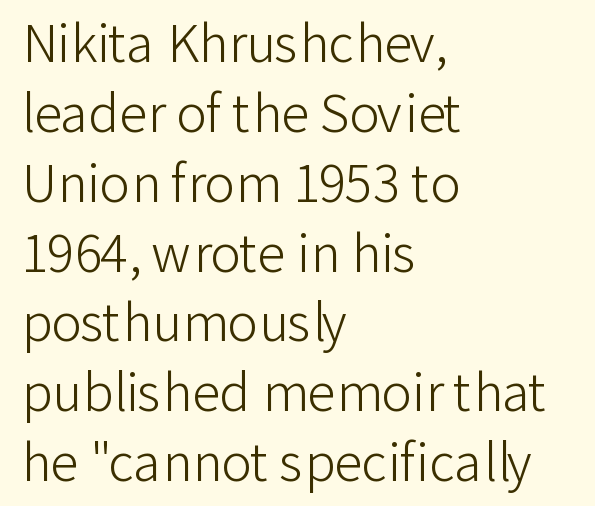
{"serif": "no", "italic": "no", "bold": "no", "weight": "light", "width": "normal", "stroke_contrast": "low", "x_height": "medium", "monospaced": "no", "underline": "no", "align": "left", "line_spacing": "normal", "line_spacing_ratio": 1.37, "letter_spacing": "normal", "letter_spacing_em": 0.0, "glyph_px": 51}
